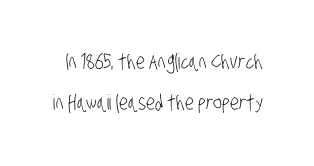
The image shows 21 px text type; set loose line spacing (1.97x), normal letter spacing, not underlined.
